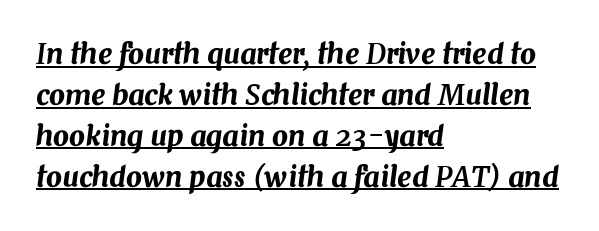
This sample is left-justified, so line endings fall wherever the words run out. Each letter keeps its own natural width here, so spacing adapts to shape. Slanted lettering throughout. The specimen includes a rule beneath the text block's lines. Default kerning and tracking; the words read as compact shapes.
